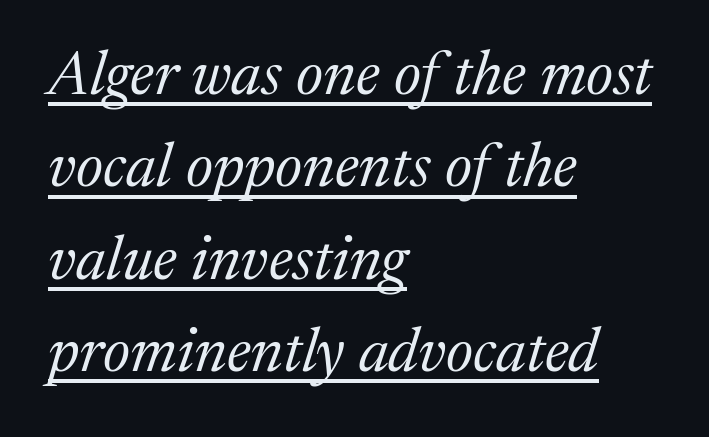
The image shows 62 px regular-weight serif type, italic (leaning right); set left-aligned, normal line spacing (1.49x), normal letter spacing, underlined; medium stroke contrast and a medium x-height.
